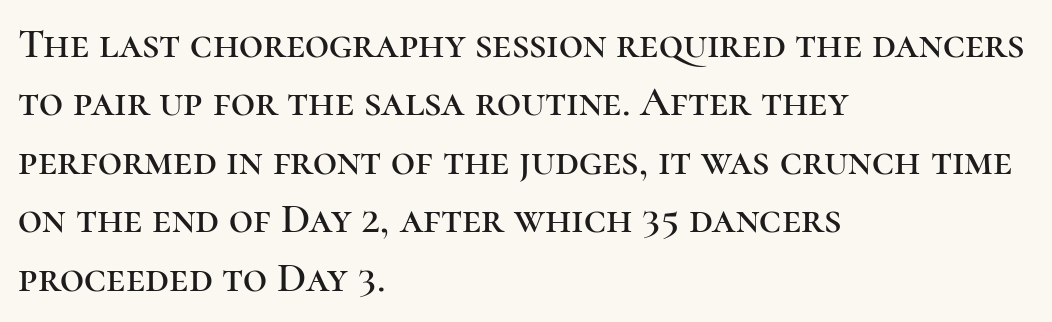
The image shows 42 px serif type, upright; set left-aligned, normal line spacing (1.39x), normal letter spacing, not underlined; high stroke contrast and a medium x-height.
